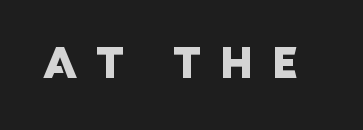
The image shows 43 px sans-serif type; set unusually wide letter spacing (+0.43 em), not underlined; low stroke contrast and a large x-height.
